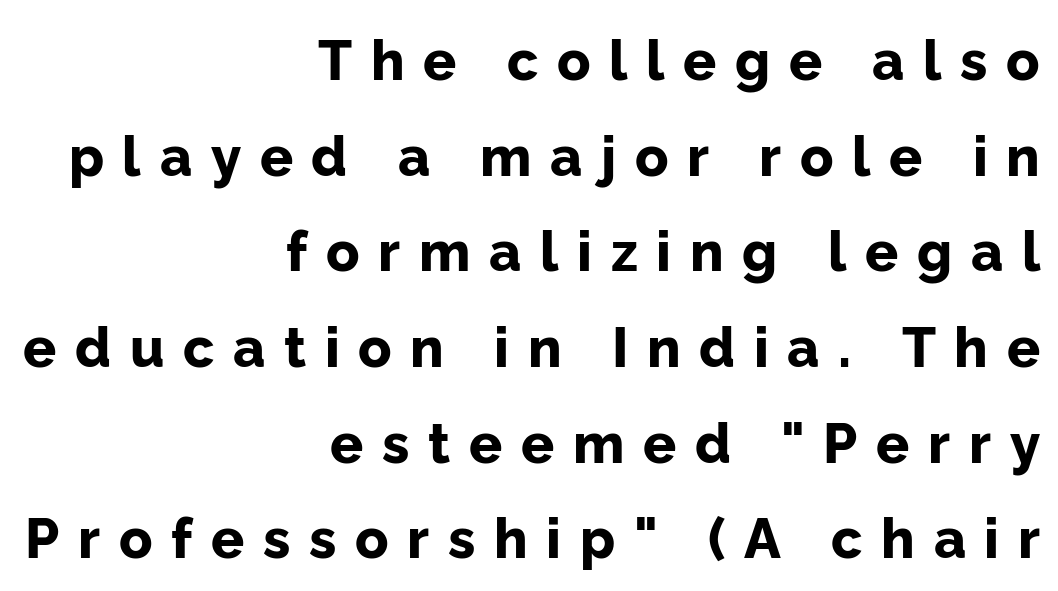
Q: Is the text bold? A: Yes.
Q: Is the text italic (slanted)? A: No, it is upright.
Q: Is the typeface a serif or a sans-serif typeface? A: Sans-serif.
Q: Is the text underlined? A: No.
Q: How is the paragraph aligned? A: Right-aligned.
Q: Is the spacing between letters normal or unusually wide? A: Unusually wide.
Q: Width (condensed, normal, or wide)? A: Normal.
Q: Stroke contrast? A: Low.
Q: x-height? A: Medium.
Q: Monospaced? A: No.
